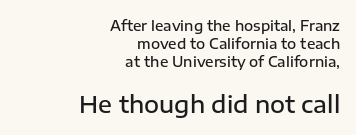
{"italic": "no", "bold": "semi", "underline": "no", "align": "right", "line_spacing": "normal", "line_spacing_ratio": 1.29, "letter_spacing": "normal", "letter_spacing_em": 0.0, "larger_block": "second", "size_ratio": 1.64, "glyph_px": 23}
